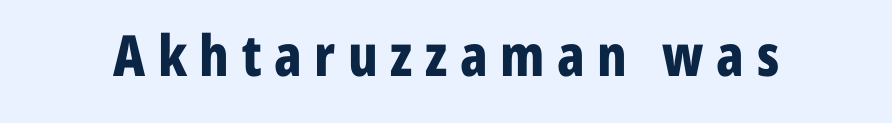
Q: Is the text bold? A: Yes.
Q: Is the text italic (slanted)? A: No, it is upright.
Q: Is the typeface a serif or a sans-serif typeface? A: Sans-serif.
Q: Is the text underlined? A: No.
Q: Is the spacing between letters normal or unusually wide? A: Unusually wide.
Q: Width (condensed, normal, or wide)? A: Condensed.
Q: Stroke contrast? A: Low.
Q: x-height? A: Medium.
Q: Monospaced? A: No.
